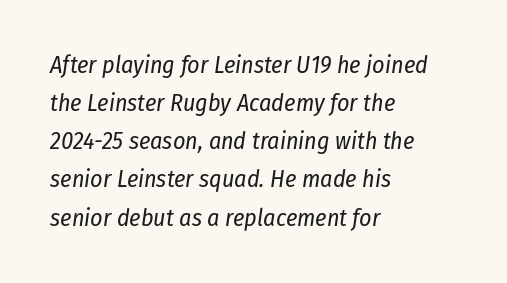
The space beneath each line is pristine and unruled. Unbolded letterforms with no extra heft. No extra tracking has been applied to these lines. Does the leading feel generous? No, just average. Is the type slanted? Yes — the strokes lean at a clear angle.
